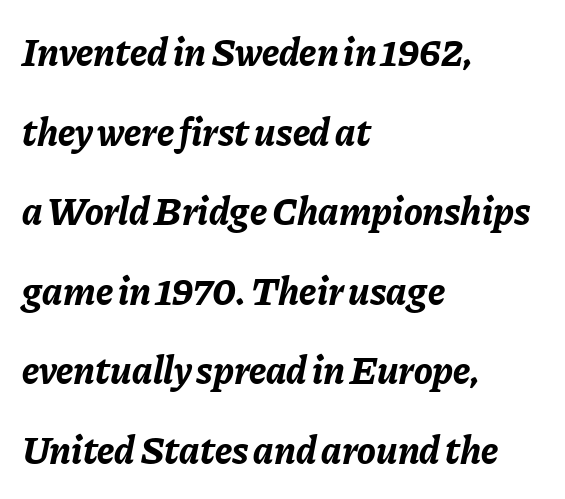
Reading down the column, the eye jumps a long way to each next line. Summary of weight: heavy, a full bold. Note the varied advance widths — an 'i' is clearly narrower than an 'm'. Each word holds together tightly as a unit, with standard inter-letter gaps. The glyphs look as if they've been sheared to an angle.
